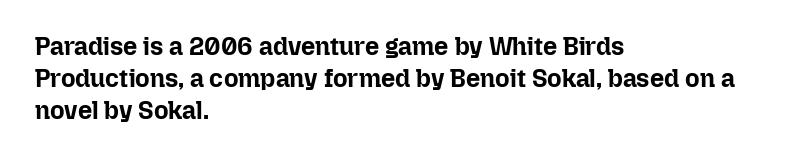
The lines sit at an ordinary, default distance from one another. Italic? Not at all — the glyphs are vertical. This rendering leaves character spacing at its baseline value. A student would call this left alignment; a typographer would say flush left, rag right.
